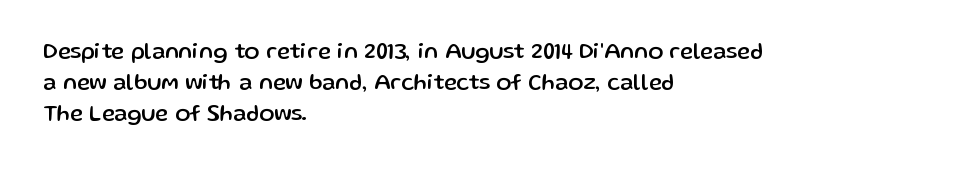
Q: Is the text italic (slanted)? A: No, it is upright.
Q: Is the text underlined? A: No.
Q: How is the paragraph aligned? A: Left-aligned.
Q: Is the spacing between letters normal or unusually wide? A: Normal.
Q: Is the spacing between lines tight, normal or loose? A: Normal.
